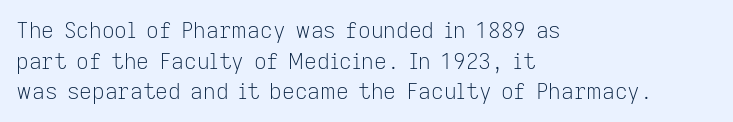
Q: Is the text bold? A: No.
Q: Is the text italic (slanted)? A: No, it is upright.
Q: Is the text underlined? A: No.
Q: How is the paragraph aligned? A: Left-aligned.
Q: Is the spacing between letters normal or unusually wide? A: Normal.
Q: Is the spacing between lines tight, normal or loose? A: Normal.
